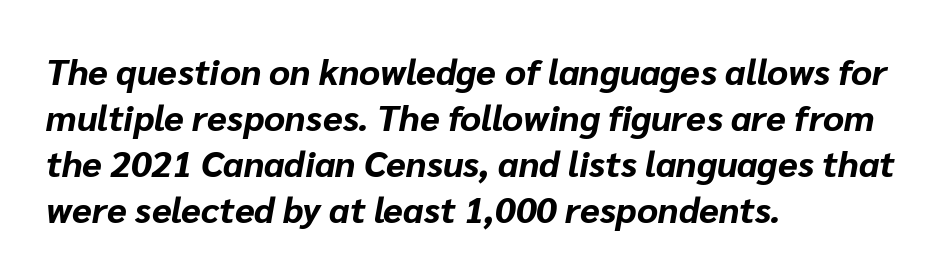
Q: Is the text bold? A: Yes.
Q: Is the text italic (slanted)? A: Yes, it leans right by about 10 degrees.
Q: Is the text underlined? A: No.
Q: How is the paragraph aligned? A: Left-aligned.
Q: Is the spacing between letters normal or unusually wide? A: Normal.
Q: Is the spacing between lines tight, normal or loose? A: Normal.
Q: Width (condensed, normal, or wide)? A: Normal.
Q: Stroke contrast? A: Low.
Q: x-height? A: Medium.
Q: Monospaced? A: No.
